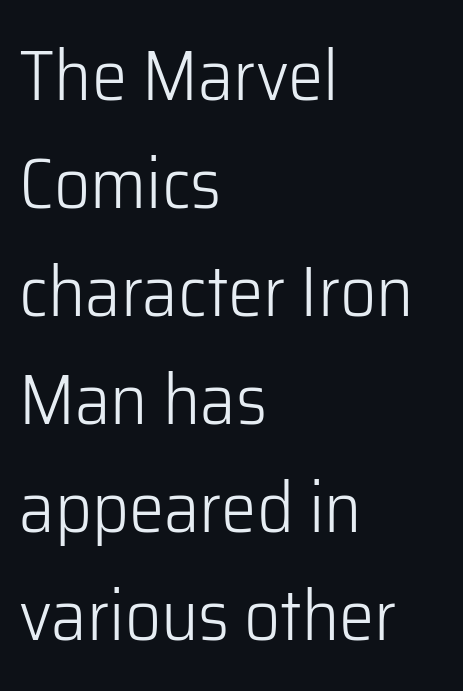
Q: Is the text bold? A: No.
Q: Is the text italic (slanted)? A: No, it is upright.
Q: Is the typeface a serif or a sans-serif typeface? A: Sans-serif.
Q: Is the text underlined? A: No.
Q: How is the paragraph aligned? A: Left-aligned.
Q: Is the spacing between letters normal or unusually wide? A: Normal.
Q: Is the spacing between lines tight, normal or loose? A: Normal.
Q: Width (condensed, normal, or wide)? A: Normal.
Q: Stroke contrast? A: Low.
Q: x-height? A: Medium.
Q: Monospaced? A: No.
